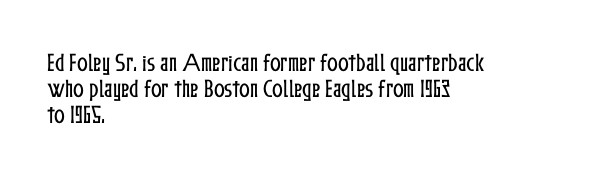
Q: Is the text italic (slanted)? A: No, it is upright.
Q: Is the text underlined? A: No.
Q: How is the paragraph aligned? A: Left-aligned.
Q: Is the spacing between letters normal or unusually wide? A: Normal.
Q: Is the spacing between lines tight, normal or loose? A: Normal.
